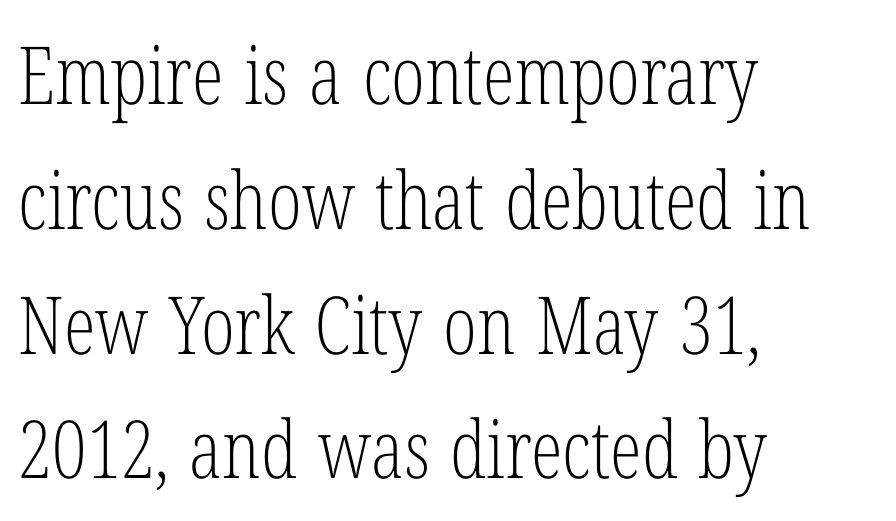
The image shows 80 px light, condensed serif type, upright; set left-aligned, normal line spacing (1.56x), normal letter spacing, not underlined; low stroke contrast and a medium x-height.
